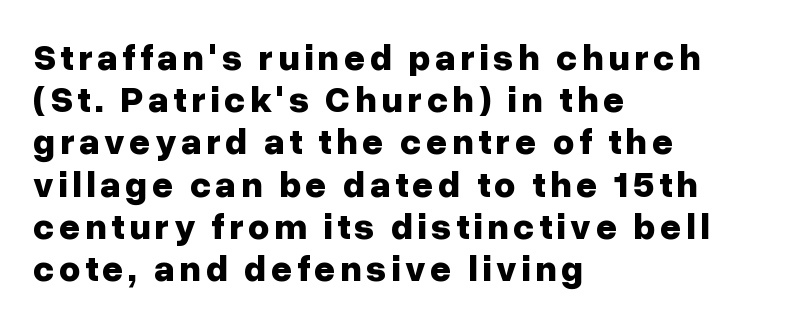
Q: Is the text bold? A: Yes.
Q: Is the text italic (slanted)? A: No, it is upright.
Q: Is the typeface a serif or a sans-serif typeface? A: Sans-serif.
Q: Is the text underlined? A: No.
Q: How is the paragraph aligned? A: Left-aligned.
Q: Is the spacing between lines tight, normal or loose? A: Tight.
Q: Width (condensed, normal, or wide)? A: Normal.
Q: Stroke contrast? A: Low.
Q: x-height? A: Medium.
Q: Monospaced? A: No.
